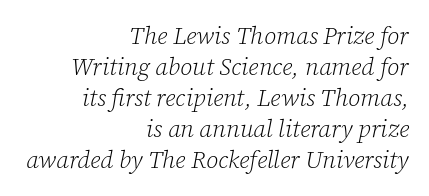
Q: Is the text bold? A: No.
Q: Is the text italic (slanted)? A: Yes, it leans right by about 12 degrees.
Q: Is the text underlined? A: No.
Q: How is the paragraph aligned? A: Right-aligned.
Q: Is the spacing between letters normal or unusually wide? A: Normal.
Q: Is the spacing between lines tight, normal or loose? A: Normal.
